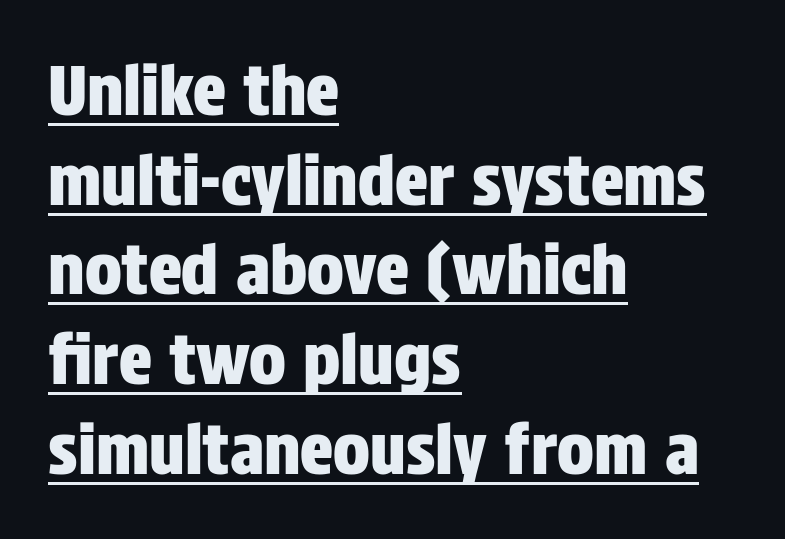
The characters display no serif detailing; their extremities are plain. Honestly, the letter spacing is just normal — you wouldn't notice it. The rag falls on the right side of this text block. Notice how descenders clear the ascenders below comfortably — that's standard leading.
